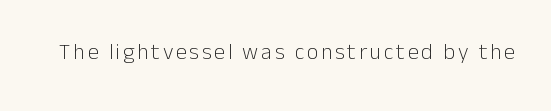
The image shows 22 px text type, upright; set not underlined.
